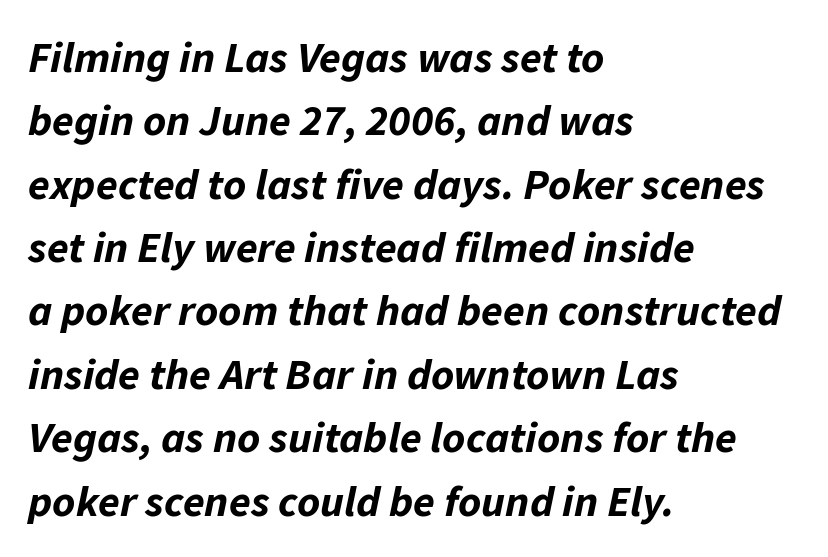
Each letter keeps its own natural width here, so spacing adapts to shape. Letter spacing: default. Plenty of ink on the page — the face is bold. This rendering features lettering with no underline. Students, observe: this is what conventionally led text looks like.
